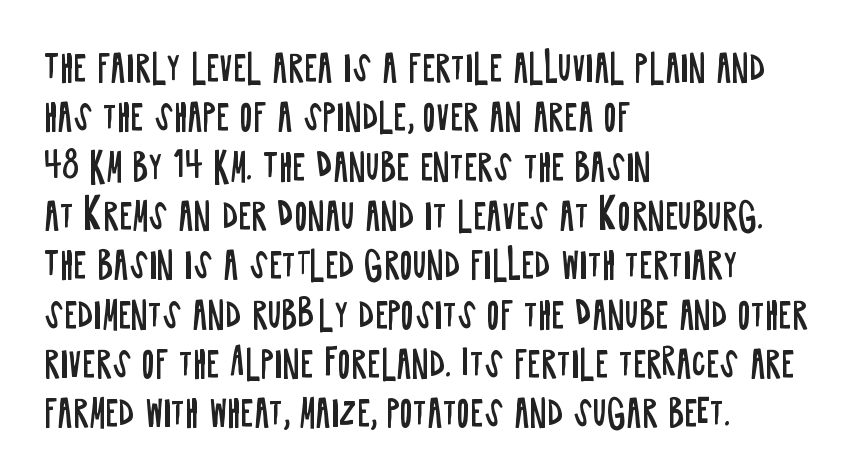
Q: Is the text bold? A: No.
Q: Is the text italic (slanted)? A: No, it is upright.
Q: Is the typeface a serif or a sans-serif typeface? A: Sans-serif.
Q: Is the text underlined? A: No.
Q: How is the paragraph aligned? A: Left-aligned.
Q: Is the spacing between letters normal or unusually wide? A: Normal.
Q: Is the spacing between lines tight, normal or loose? A: Normal.
Q: Width (condensed, normal, or wide)? A: Condensed.
Q: Stroke contrast? A: Low.
Q: x-height? A: Large.
Q: Monospaced? A: No.
